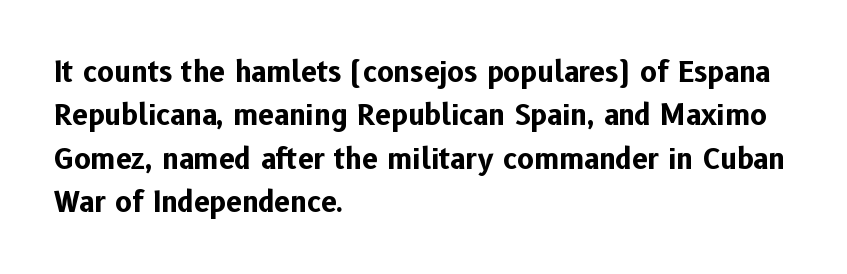
{"serif": "no", "italic": "no", "bold": "yes", "weight": "bold", "width": "normal", "stroke_contrast": "low", "x_height": "medium", "monospaced": "no", "underline": "no", "align": "left", "line_spacing": "normal", "line_spacing_ratio": 1.55, "letter_spacing": "normal", "letter_spacing_em": 0.0, "glyph_px": 28}
